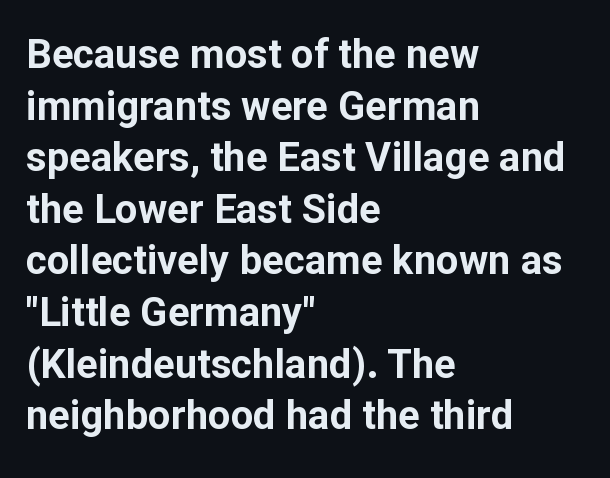
{"serif": "no", "italic": "no", "bold": "yes", "weight": "bold", "width": "normal", "stroke_contrast": "low", "x_height": "medium", "monospaced": "no", "underline": "no", "align": "left", "line_spacing": "normal", "line_spacing_ratio": 1.29, "letter_spacing": "normal", "letter_spacing_em": 0.0, "glyph_px": 40}
